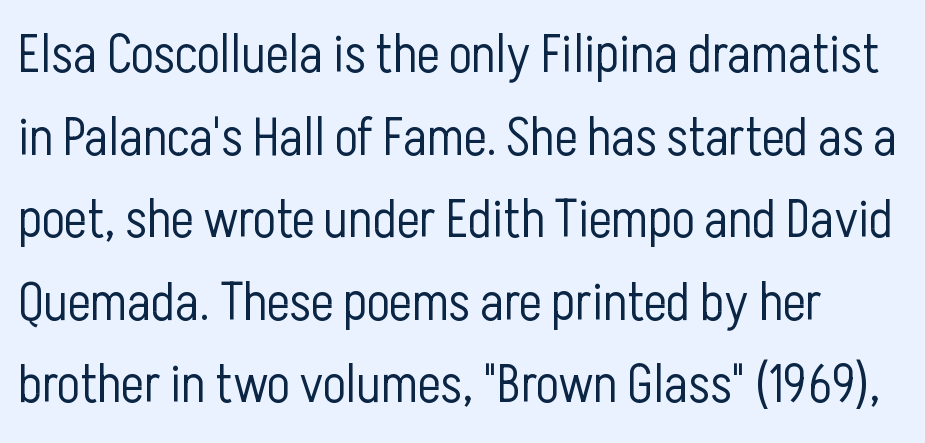
{"serif": "no", "italic": "no", "bold": "no", "weight": "light", "width": "condensed", "stroke_contrast": "low", "x_height": "medium", "monospaced": "no", "underline": "no", "line_spacing": "normal", "line_spacing_ratio": 1.53, "letter_spacing": "normal", "letter_spacing_em": 0.0, "glyph_px": 54}
